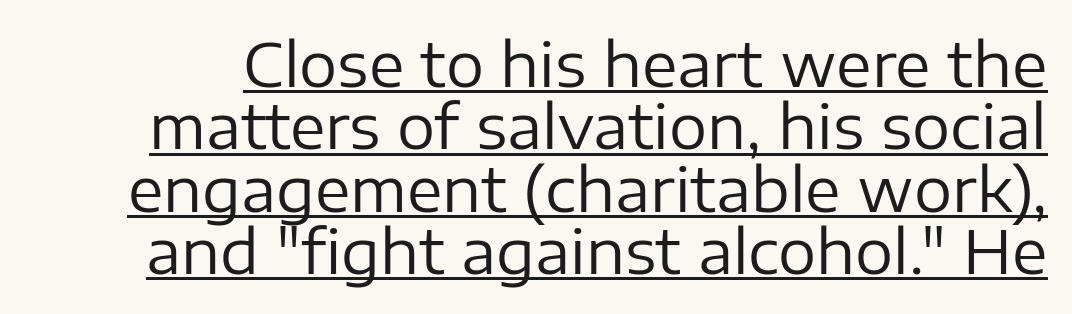
Q: Is the text bold? A: No.
Q: Is the text italic (slanted)? A: No, it is upright.
Q: Is the typeface a serif or a sans-serif typeface? A: Sans-serif.
Q: Is the text underlined? A: Yes.
Q: Is the spacing between letters normal or unusually wide? A: Normal.
Q: Is the spacing between lines tight, normal or loose? A: Tight.
Q: Width (condensed, normal, or wide)? A: Normal.
Q: Stroke contrast? A: Low.
Q: x-height? A: Medium.
Q: Monospaced? A: No.
